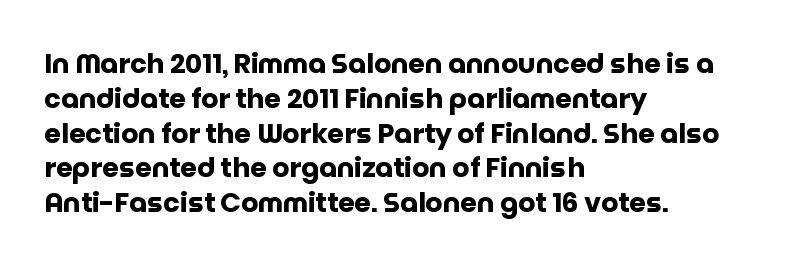
The image shows 27 px bold type, upright; set left-aligned, normal line spacing (1.29x), normal letter spacing, not underlined.
